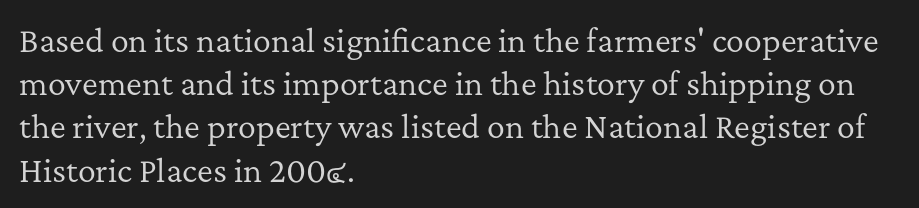
You could not count columns in this text — the font is proportionally spaced. Typeset ragged right — the left edge is the straight one. In terms of letterform style, serifs are clearly present. The letterforms sit shoulder to shoulder at normal distance.
